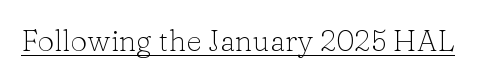
Q: Is the text bold? A: No.
Q: Is the text italic (slanted)? A: No, it is upright.
Q: Is the typeface a serif or a sans-serif typeface? A: Serif.
Q: Is the text underlined? A: Yes.
Q: Is the spacing between letters normal or unusually wide? A: Normal.
Q: Width (condensed, normal, or wide)? A: Normal.
Q: Stroke contrast? A: Low.
Q: x-height? A: Medium.
Q: Monospaced? A: No.
